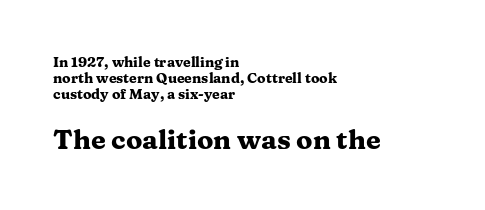
Here the glyphs are tracked normally, forming tight word shapes. Check the space under the baseline: it is left empty. Tall strokes in this sample are plumb rather than angled. Each glyph is drawn with heavy, bold strokes. Which margin do the lines hug? The left one — the right edge is uneven.
